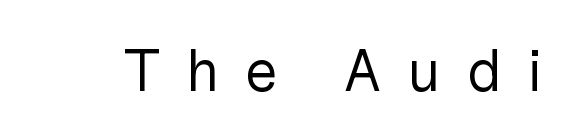
{"serif": "no", "italic": "no", "bold": "no", "weight": "regular", "width": "normal", "stroke_contrast": "low", "x_height": "medium", "monospaced": "no", "underline": "no", "letter_spacing": "wide", "letter_spacing_em": 0.43, "glyph_px": 59}
